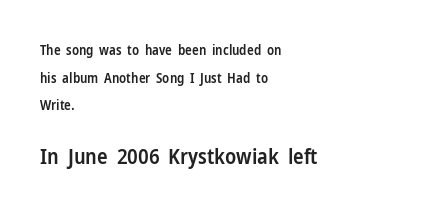
If you drew a ruler down the left edge, every line would touch it. Look at the stroke-to-counter ratio: somewhat heavy, a semibold. What stands out about the letter spacing? Nothing — it is the standard amount. The specimen reads as upright at a glance. Just letters on the line, the space beneath them empty.
